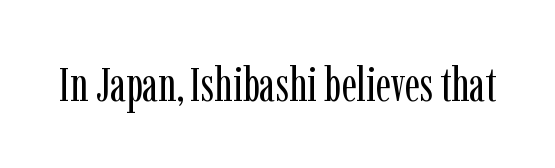
{"serif": "yes", "italic": "no", "bold": "no", "weight": "regular", "width": "condensed", "stroke_contrast": "low", "x_height": "medium", "monospaced": "no", "underline": "no", "letter_spacing": "normal", "letter_spacing_em": 0.0, "glyph_px": 48}
